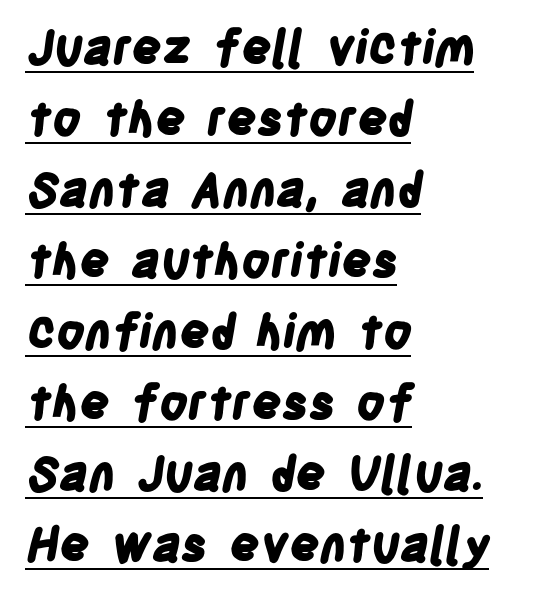
The image shows 47 px bold, condensed sans-serif type; set left-aligned, normal line spacing (1.51x), normal letter spacing, underlined; low stroke contrast and a large x-height.
